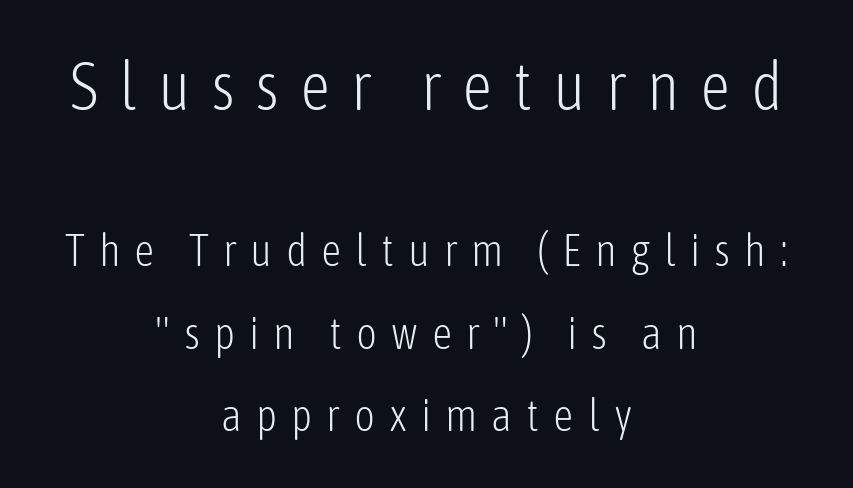
The image shows 67 px light, condensed sans-serif type, upright; set centered, line spacing 1.83x, unusually wide letter spacing (+0.31 em), not underlined; the first (top) block is 1.49x larger; low stroke contrast and a medium x-height.
